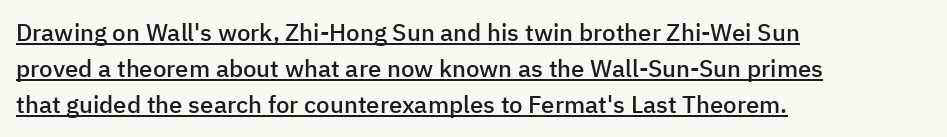
The image shows 24 px text type, upright; set left-aligned, normal line spacing (1.51x), normal letter spacing, underlined.
